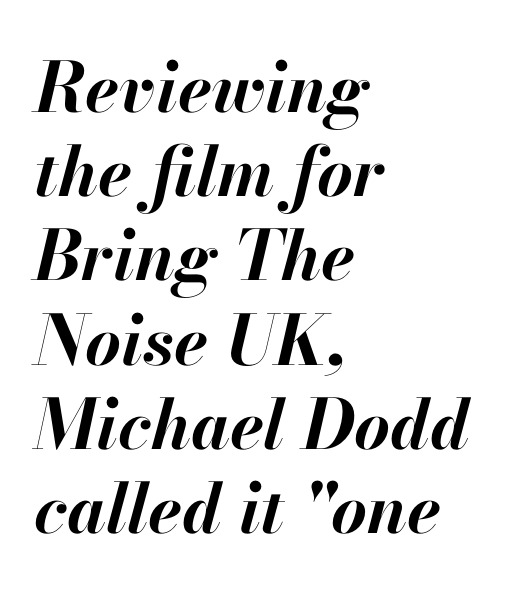
Q: Is the text bold? A: Yes.
Q: Is the text italic (slanted)? A: Yes, it leans right by about 13 degrees.
Q: Is the text underlined? A: No.
Q: How is the paragraph aligned? A: Left-aligned.
Q: Is the spacing between letters normal or unusually wide? A: Normal.
Q: Width (condensed, normal, or wide)? A: Normal.
Q: Stroke contrast? A: High.
Q: x-height? A: Small.
Q: Monospaced? A: No.
